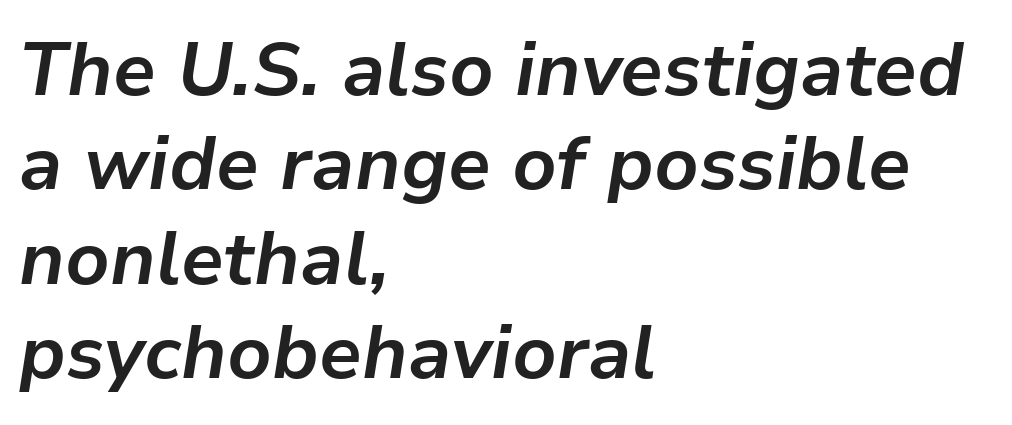
{"italic": "yes", "lean": "right", "slant_degrees": 9, "bold": "yes", "weight": "bold", "width": "normal", "stroke_contrast": "low", "x_height": "medium", "monospaced": "no", "underline": "no", "align": "left", "line_spacing": "normal", "line_spacing_ratio": 1.26, "letter_spacing": "normal", "letter_spacing_em": 0.0, "glyph_px": 75}
